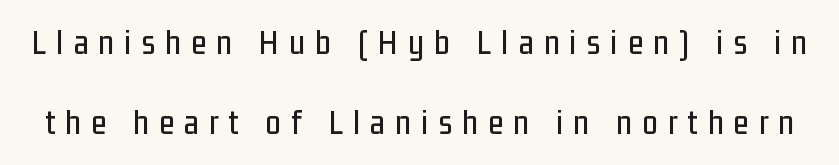
{"serif": "no", "italic": "no", "width": "condensed", "stroke_contrast": "low", "x_height": "medium", "monospaced": "no", "underline": "no", "line_spacing": "loose", "line_spacing_ratio": 2.3, "letter_spacing": "wide", "letter_spacing_em": 0.29, "glyph_px": 35}
